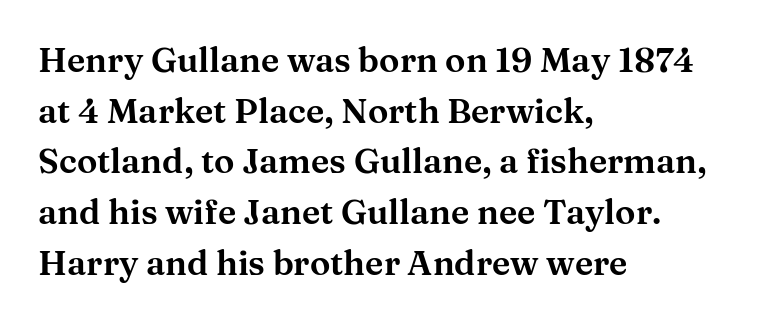
Q: Is the text italic (slanted)? A: No, it is upright.
Q: Is the typeface a serif or a sans-serif typeface? A: Serif.
Q: Is the text underlined? A: No.
Q: How is the paragraph aligned? A: Left-aligned.
Q: Is the spacing between letters normal or unusually wide? A: Normal.
Q: Is the spacing between lines tight, normal or loose? A: Normal.
Q: Width (condensed, normal, or wide)? A: Wide.
Q: Stroke contrast? A: Medium.
Q: x-height? A: Medium.
Q: Monospaced? A: No.
